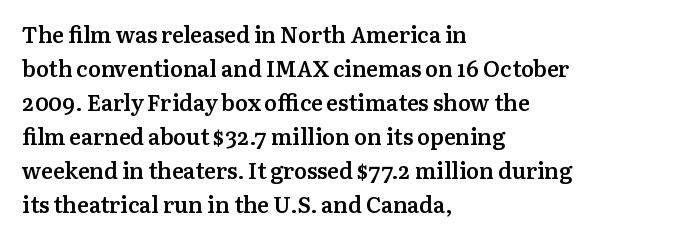
The image shows 22 px text type, upright; set left-aligned, normal line spacing (1.55x), normal letter spacing, not underlined.
